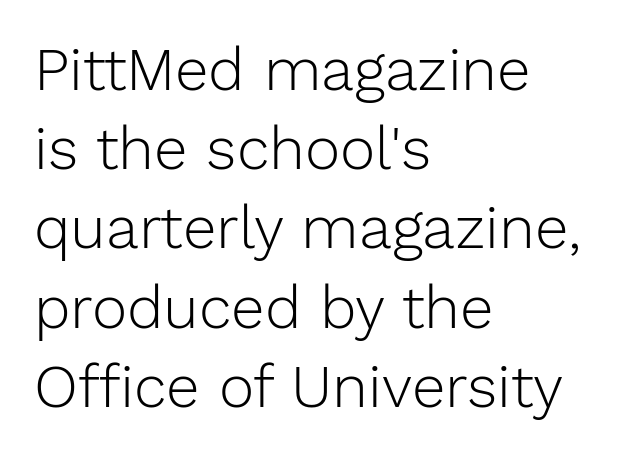
{"serif": "no", "italic": "no", "bold": "no", "weight": "light", "width": "normal", "stroke_contrast": "low", "x_height": "medium", "monospaced": "no", "underline": "no", "align": "left", "line_spacing": "normal", "line_spacing_ratio": 1.32, "letter_spacing": "normal", "letter_spacing_em": 0.0, "glyph_px": 60}
